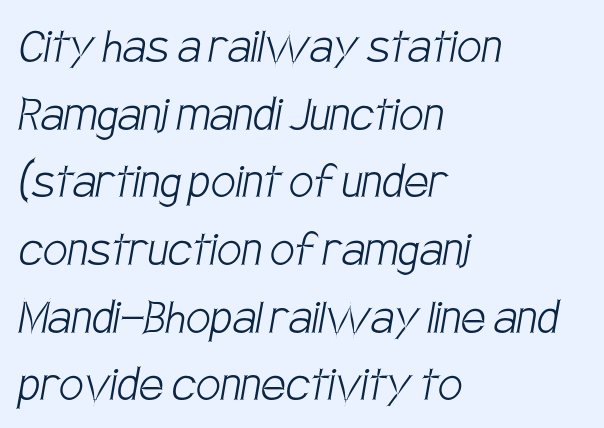
In terms of letterspacing, this is plain default setting. The letters carry no serifs — their stems end cleanly without finishing strokes. The ragged edge is on the right, which tells us the setting is flush left. This rendering features lettering with no underline. This reads as an unemphasized weight, regular at the heaviest. Varying glyph widths throughout — classic text-font behaviour.
